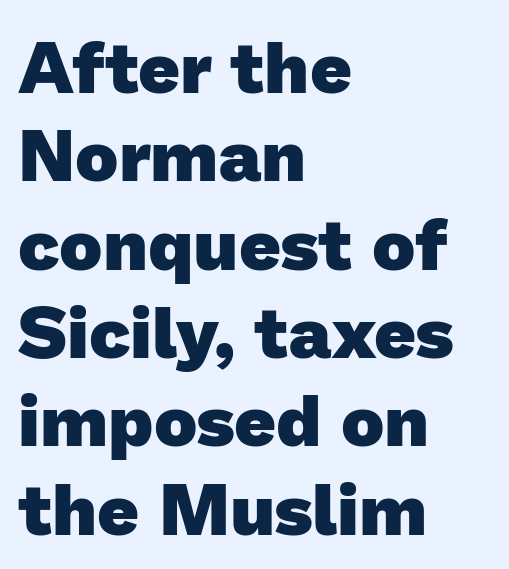
Nothing sits at the stroke ends, so this counts as sans-serif. The zone under the glyphs is completely vacant. The rag falls on the right side of this text block. Spacing verdict: proportional, widths tailored to each character. Compared with typical body copy, the letter spacing here is the same.
